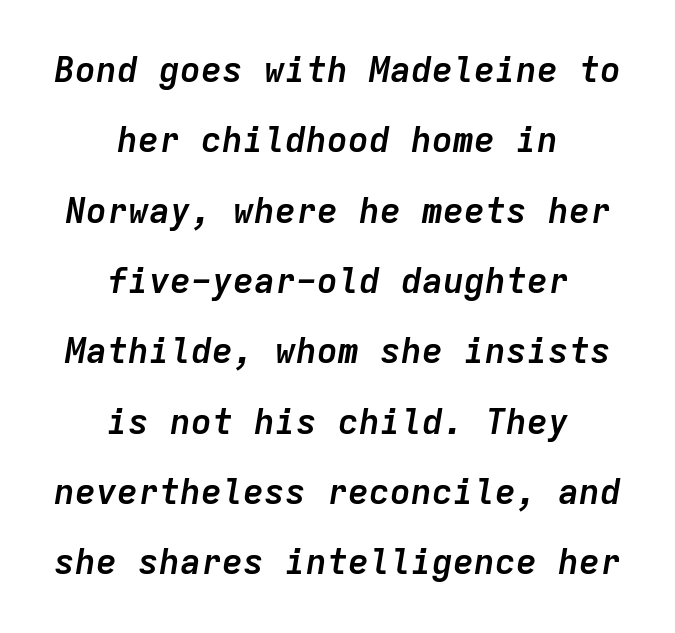
Is this a fixed-width face? Yes — each glyph sits in an identical cell. The text block is weighted toward neither margin, spreading evenly from the middle. The font is running at its bold setting. The specimen reads as italic at a glance. Look at the tracking — it's just the regular setting, nothing added. Honestly, there is no underline to notice here at all.
